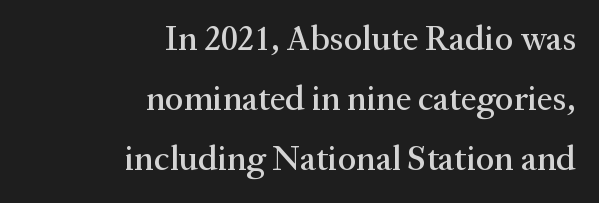
Q: Is the text italic (slanted)? A: No, it is upright.
Q: Is the typeface a serif or a sans-serif typeface? A: Serif.
Q: Is the text underlined? A: No.
Q: How is the paragraph aligned? A: Right-aligned.
Q: Is the spacing between letters normal or unusually wide? A: Normal.
Q: Width (condensed, normal, or wide)? A: Normal.
Q: Stroke contrast? A: Medium.
Q: x-height? A: Medium.
Q: Monospaced? A: No.
